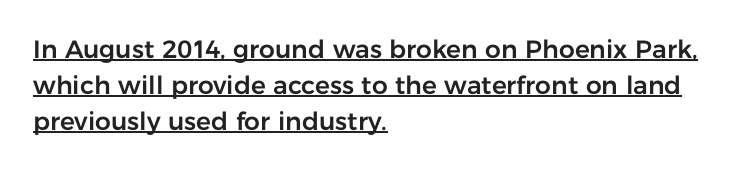
Q: Is the text italic (slanted)? A: No, it is upright.
Q: Is the text underlined? A: Yes.
Q: How is the paragraph aligned? A: Left-aligned.
Q: Is the spacing between letters normal or unusually wide? A: Normal.
Q: Is the spacing between lines tight, normal or loose? A: Normal.
